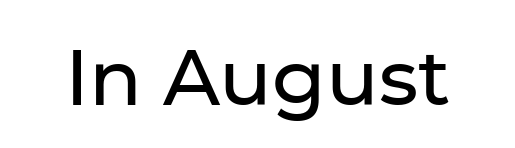
The space directly below the letters is spotless. Serif or sans? Sans — the stroke terminals are bare. The specimen reads as upright at a glance. The letters advance in unequal steps, a hallmark of proportional type. Inter-character spacing is left at the font's built-in metrics.
